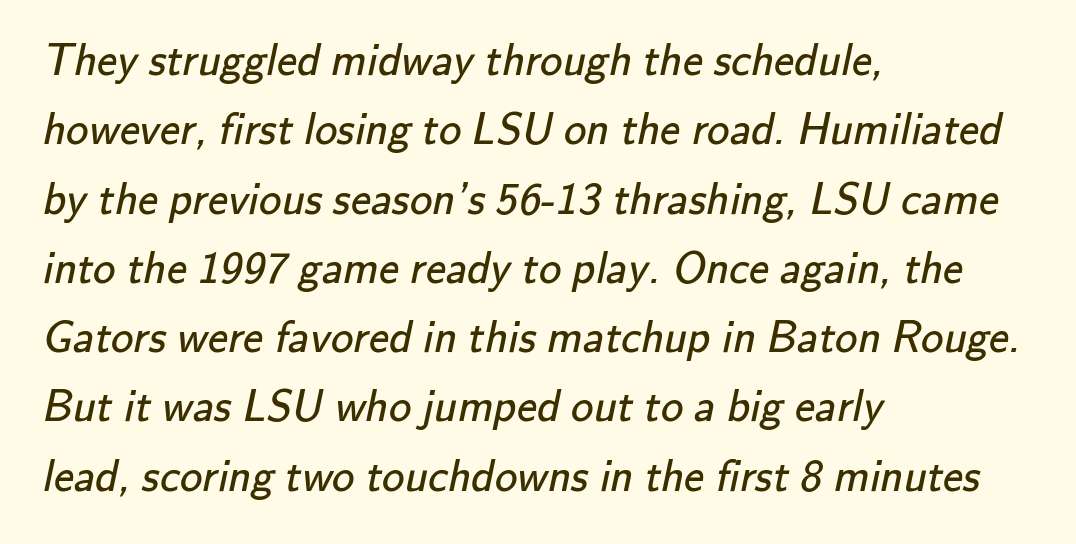
Q: Is the text bold? A: No.
Q: Is the typeface a serif or a sans-serif typeface? A: Sans-serif.
Q: Is the text underlined? A: No.
Q: How is the paragraph aligned? A: Left-aligned.
Q: Is the spacing between letters normal or unusually wide? A: Normal.
Q: Is the spacing between lines tight, normal or loose? A: Normal.
Q: Width (condensed, normal, or wide)? A: Normal.
Q: Stroke contrast? A: Low.
Q: x-height? A: Small.
Q: Monospaced? A: No.
